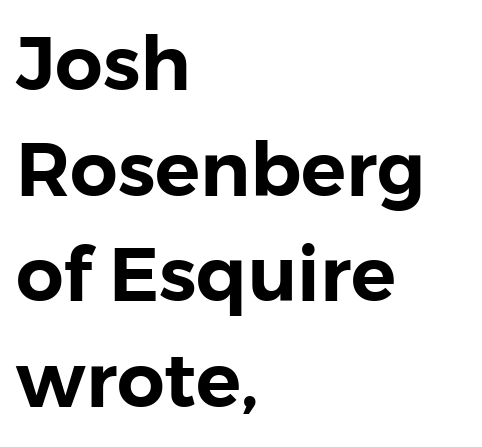
Q: Is the text italic (slanted)? A: No, it is upright.
Q: Is the typeface a serif or a sans-serif typeface? A: Sans-serif.
Q: Is the text underlined? A: No.
Q: How is the paragraph aligned? A: Left-aligned.
Q: Is the spacing between letters normal or unusually wide? A: Normal.
Q: Is the spacing between lines tight, normal or loose? A: Normal.
Q: Width (condensed, normal, or wide)? A: Normal.
Q: Stroke contrast? A: Low.
Q: x-height? A: Medium.
Q: Monospaced? A: No.
